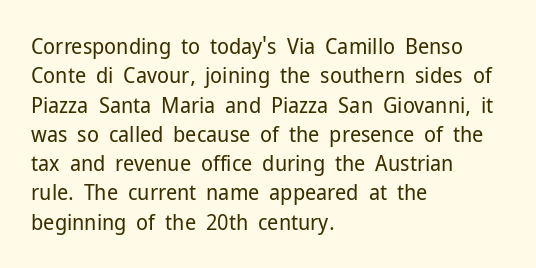
{"italic": "no", "bold": "no", "underline": "no", "align": "left", "line_spacing": "normal", "line_spacing_ratio": 1.33, "letter_spacing": "normal", "letter_spacing_em": 0.0, "glyph_px": 22}
